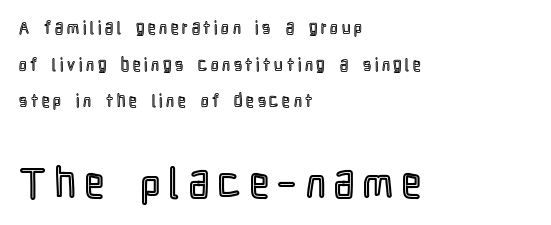
Unlike italic type, these characters show no tilt at all. The glyphs are unaccompanied by any horizontal stroke below them. Each letter keeps its own natural width here, so spacing adapts to shape. What stands out about the letter spacing? Its width — letters are far apart. The face used here appears at its bigger size in the lower chunk. Layout note: lines flush left.
